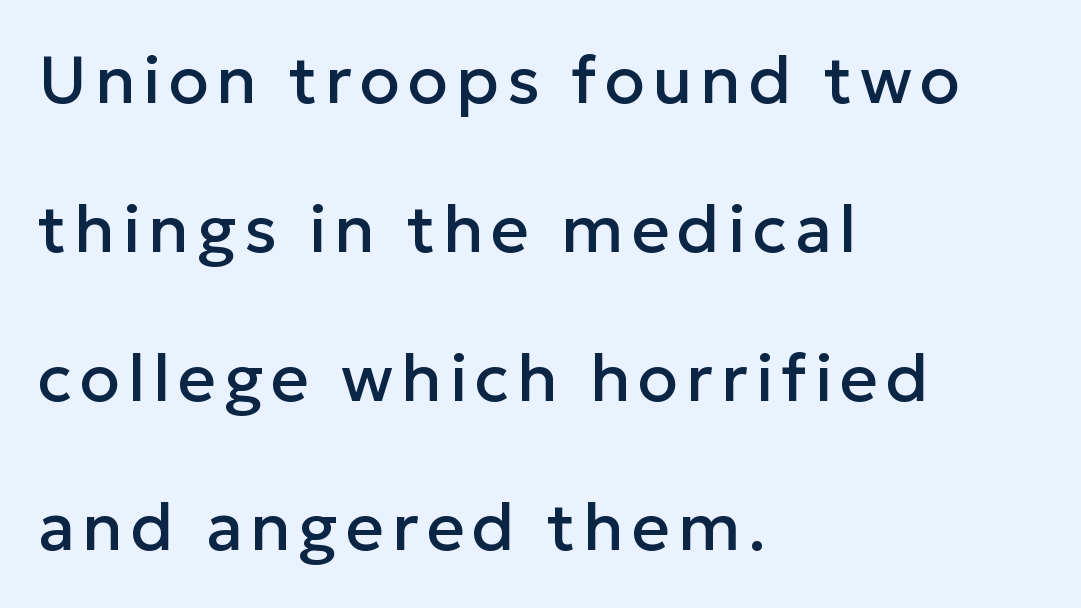
Quick note: underline off. Type style note: lacks serifs. Here the designer chose a conventional face with non-uniform glyph widths. The paragraph shown leans on its left margin.
